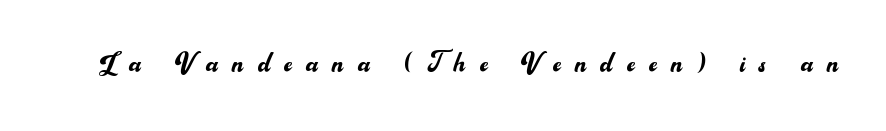
The typesetting does not lean heavy: it is not bold. Are there feet on the stems? There aren't — it's a sans. Underline: absent. Letter spacing: wide.
